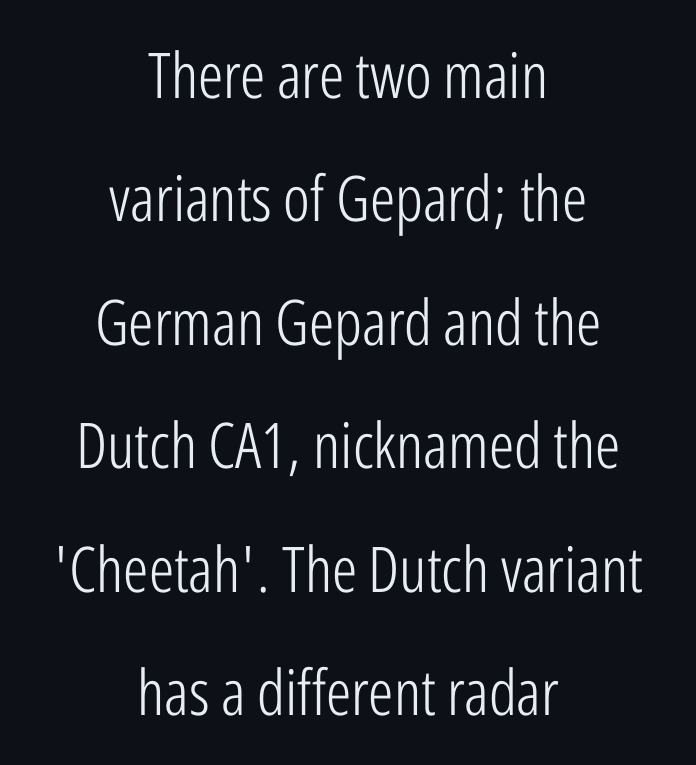
The image shows 63 px light, condensed sans-serif type, upright; set centered, loose line spacing (1.96x), normal letter spacing, not underlined; low stroke contrast and a medium x-height.
